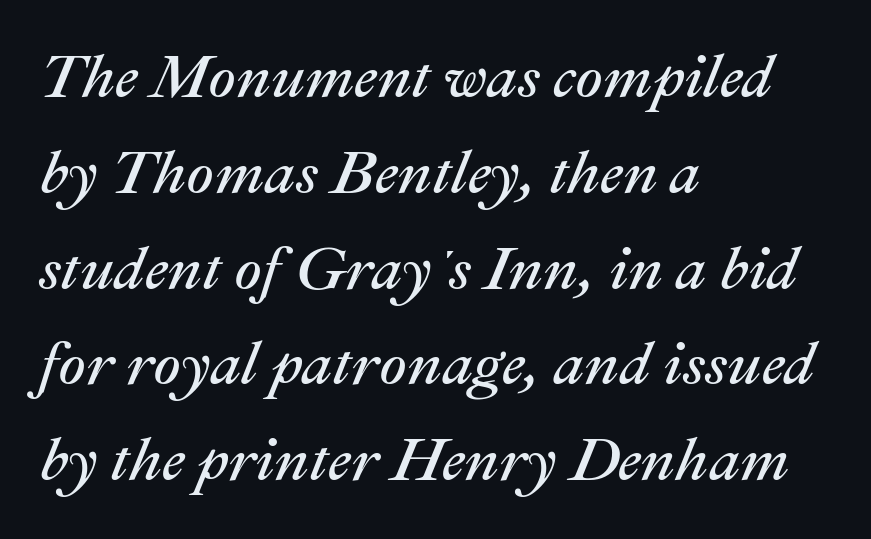
{"italic": "yes", "lean": "right", "slant_degrees": 22, "bold": "no", "weight": "regular", "width": "normal", "stroke_contrast": "medium", "x_height": "medium", "monospaced": "no", "underline": "no", "align": "left", "line_spacing": "normal", "line_spacing_ratio": 1.57, "letter_spacing": "normal", "letter_spacing_em": 0.0, "glyph_px": 61}
